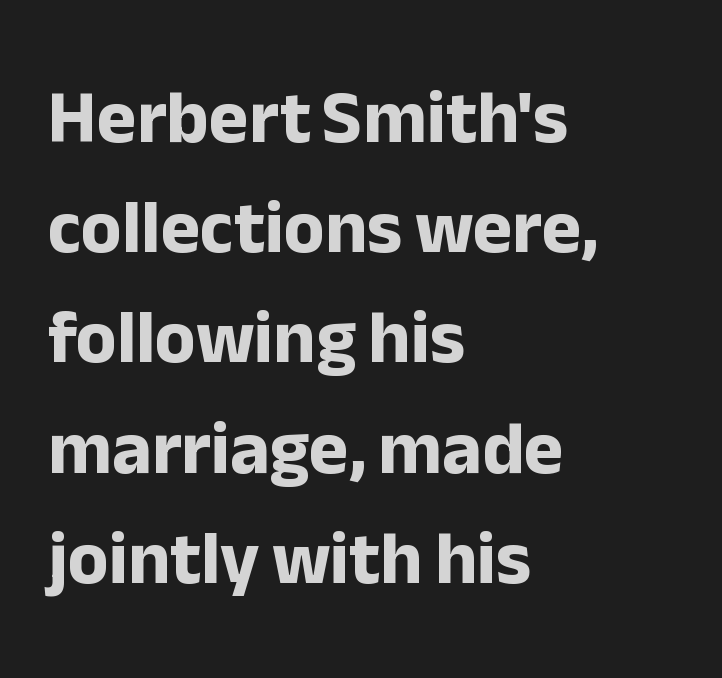
The image shows 75 px bold sans-serif type, upright; set left-aligned, normal line spacing (1.47x), normal letter spacing, not underlined; low stroke contrast and a medium x-height.
